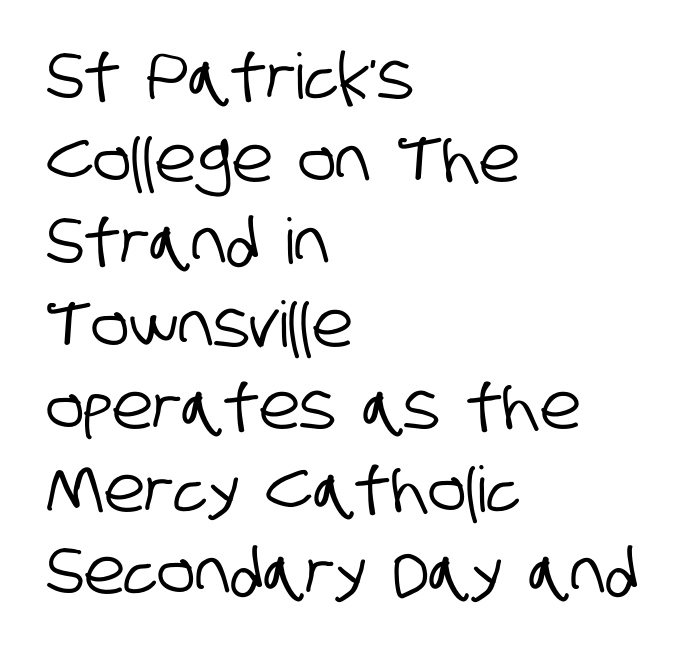
{"serif": "no", "width": "condensed", "stroke_contrast": "low", "x_height": "large", "monospaced": "no", "underline": "no", "align": "left", "line_spacing": "normal", "line_spacing_ratio": 1.31, "letter_spacing": "normal", "letter_spacing_em": 0.0, "glyph_px": 63}
